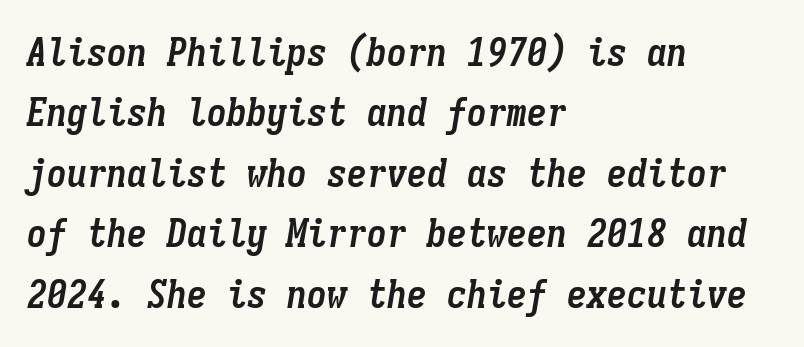
Each row of text sits above clean, open space. Teacher's note: observe the even left margin — that is flush-left alignment. You could count columns in this text — the font is strictly monospaced. Italic? Definitely — the glyphs are oblique.
